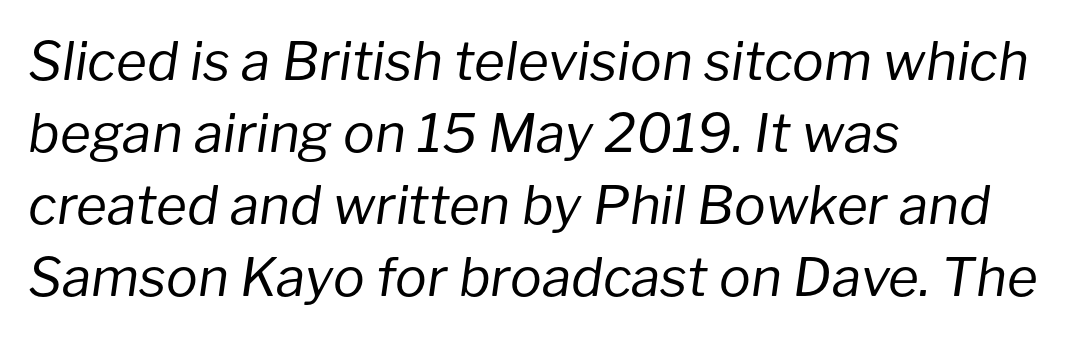
The image shows 53 px regular-weight type, italic (leaning right); set left-aligned, normal line spacing (1.36x), normal letter spacing, not underlined; low stroke contrast and a medium x-height.
